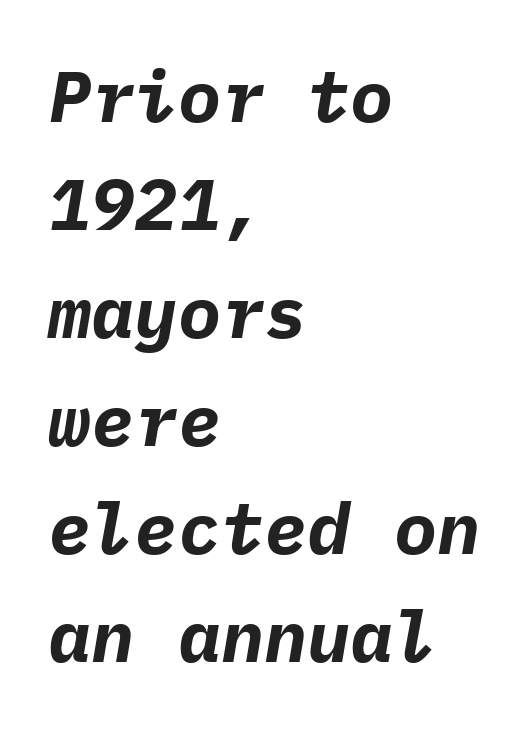
The image shows 72 px bold type, italic (leaning right), monospaced; set left-aligned, normal line spacing (1.5x), normal letter spacing, not underlined; low stroke contrast and a medium x-height.
